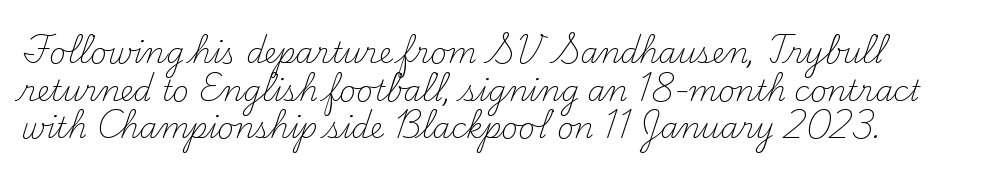
{"bold": "no", "weight": "light", "width": "normal", "stroke_contrast": "medium", "x_height": "small", "monospaced": "no", "underline": "no", "align": "left", "line_spacing": "normal", "line_spacing_ratio": 1.3, "letter_spacing": "normal", "letter_spacing_em": 0.0, "glyph_px": 29}
